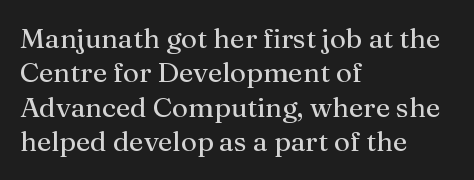
The image shows 28 px regular-weight serif type, upright; set left-aligned, line spacing 1.23x, normal letter spacing, not underlined; medium stroke contrast and a medium x-height.
